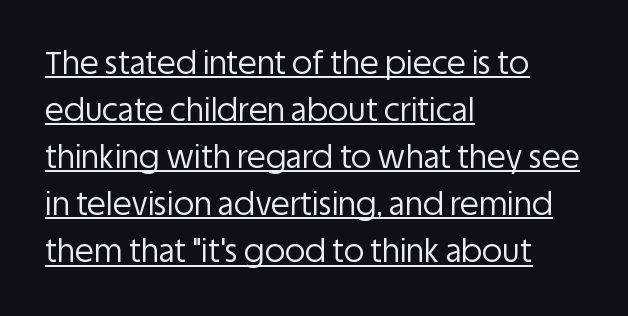
The leading is moderate, giving the passage an even texture. Is there an underline? Yes — a line sits under the letters. The typeface chosen for these lines omits serifs. Tracking value appears to be zero — textbook default spacing. The lettering holds an erect, upright posture throughout. Left-aligned paragraph, ragged on the right.
